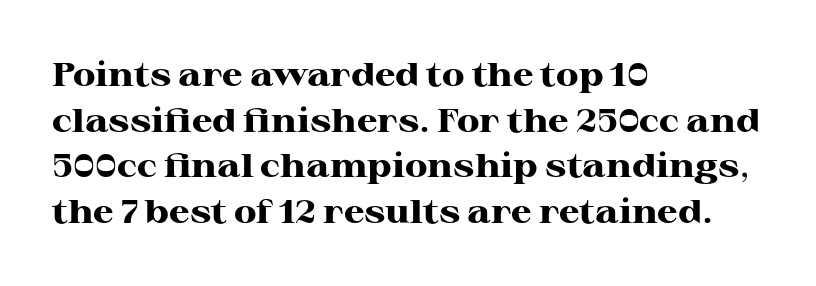
Q: Is the text bold? A: Yes.
Q: Is the text italic (slanted)? A: No, it is upright.
Q: Is the typeface a serif or a sans-serif typeface? A: Serif.
Q: Is the text underlined? A: No.
Q: How is the paragraph aligned? A: Left-aligned.
Q: Is the spacing between letters normal or unusually wide? A: Normal.
Q: Is the spacing between lines tight, normal or loose? A: Normal.
Q: Width (condensed, normal, or wide)? A: Wide.
Q: Stroke contrast? A: High.
Q: x-height? A: Medium.
Q: Monospaced? A: No.
